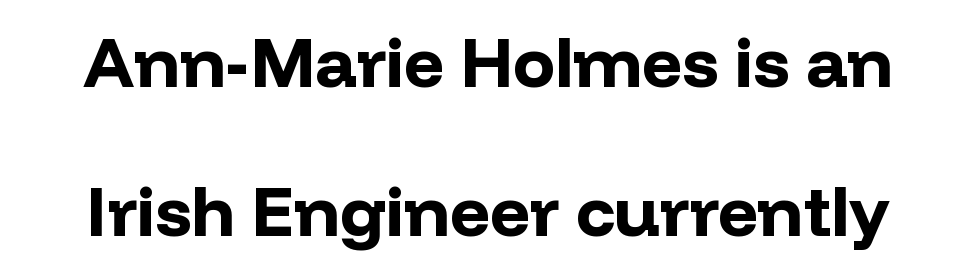
The rendering shows plain stroke endings on the letterforms — a sans-serif design. The face used here is proportionally spaced, like ordinary book or web type. Nothing unusual about the tracking: characters are spaced as the font intends. Emphasis by weight is at full strength: bold. Is there any slant? The stems are plumb. Honestly, the rows look like they've been pulled way apart.
